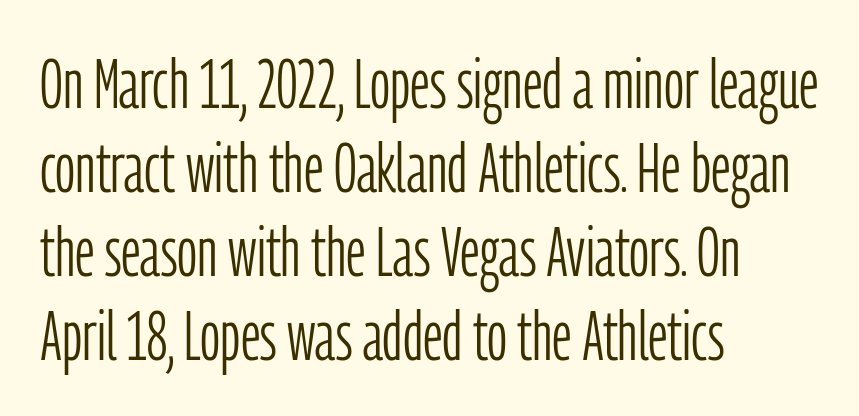
Q: Is the text bold? A: No.
Q: Is the text italic (slanted)? A: No, it is upright.
Q: Is the typeface a serif or a sans-serif typeface? A: Sans-serif.
Q: Is the text underlined? A: No.
Q: How is the paragraph aligned? A: Left-aligned.
Q: Is the spacing between letters normal or unusually wide? A: Normal.
Q: Width (condensed, normal, or wide)? A: Condensed.
Q: Stroke contrast? A: Low.
Q: x-height? A: Medium.
Q: Monospaced? A: No.
